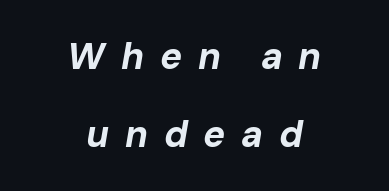
Successive baselines arrive slowly, with a big drop between each. Designer's note — italics engaged. A centered setting, common on invitations and titles, is used for this passage. The letterforms stand isolated, each surrounded by extra space.
